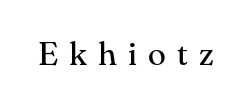
Q: Is the text bold? A: No.
Q: Is the text italic (slanted)? A: No, it is upright.
Q: Is the typeface a serif or a sans-serif typeface? A: Serif.
Q: Is the text underlined? A: No.
Q: Is the spacing between letters normal or unusually wide? A: Unusually wide.
Q: Width (condensed, normal, or wide)? A: Normal.
Q: Stroke contrast? A: Medium.
Q: x-height? A: Small.
Q: Monospaced? A: No.
